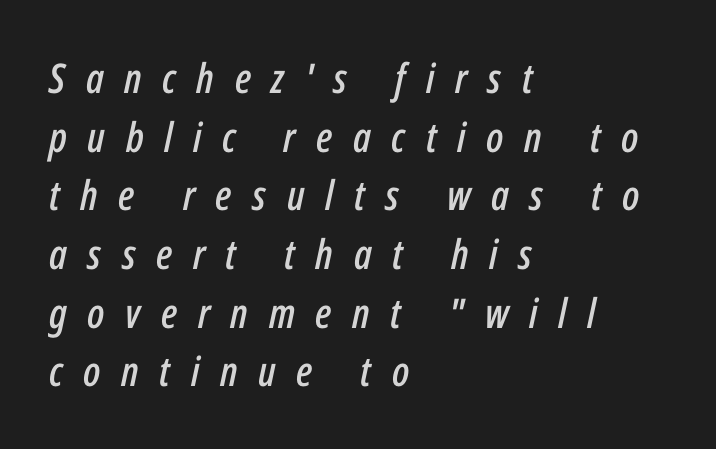
{"italic": "yes", "lean": "right", "slant_degrees": 12, "width": "condensed", "stroke_contrast": "low", "x_height": "medium", "monospaced": "no", "underline": "no", "align": "left", "line_spacing": "normal", "line_spacing_ratio": 1.43, "letter_spacing": "wide", "letter_spacing_em": 0.5, "glyph_px": 41}
